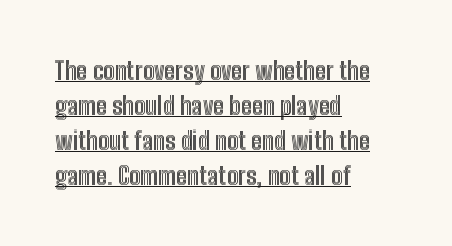
{"italic": "no", "underline": "yes", "align": "left", "line_spacing": "normal", "line_spacing_ratio": 1.4, "letter_spacing": "normal", "letter_spacing_em": 0.0, "glyph_px": 25}
